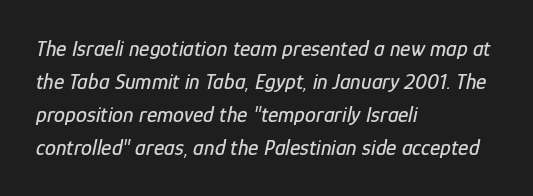
Q: Is the text italic (slanted)? A: Yes, it leans right by about 12 degrees.
Q: Is the text underlined? A: No.
Q: How is the paragraph aligned? A: Left-aligned.
Q: Is the spacing between letters normal or unusually wide? A: Normal.
Q: Is the spacing between lines tight, normal or loose? A: Normal.
